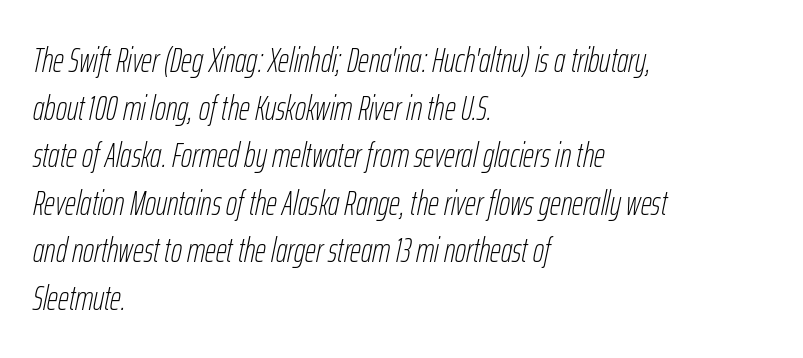
Q: Is the text bold? A: No.
Q: Is the text italic (slanted)? A: Yes, it leans right by about 12 degrees.
Q: Is the text underlined? A: No.
Q: How is the paragraph aligned? A: Left-aligned.
Q: Is the spacing between letters normal or unusually wide? A: Normal.
Q: Is the spacing between lines tight, normal or loose? A: Normal.
Q: Width (condensed, normal, or wide)? A: Condensed.
Q: Stroke contrast? A: Low.
Q: x-height? A: Medium.
Q: Monospaced? A: No.
